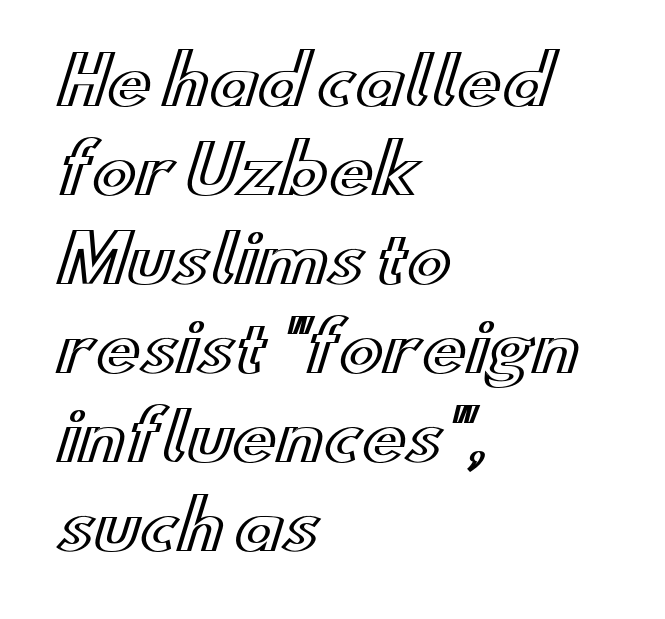
The image shows 66 px wide type; set left-aligned, normal line spacing (1.35x), normal letter spacing, not underlined; a small x-height.
